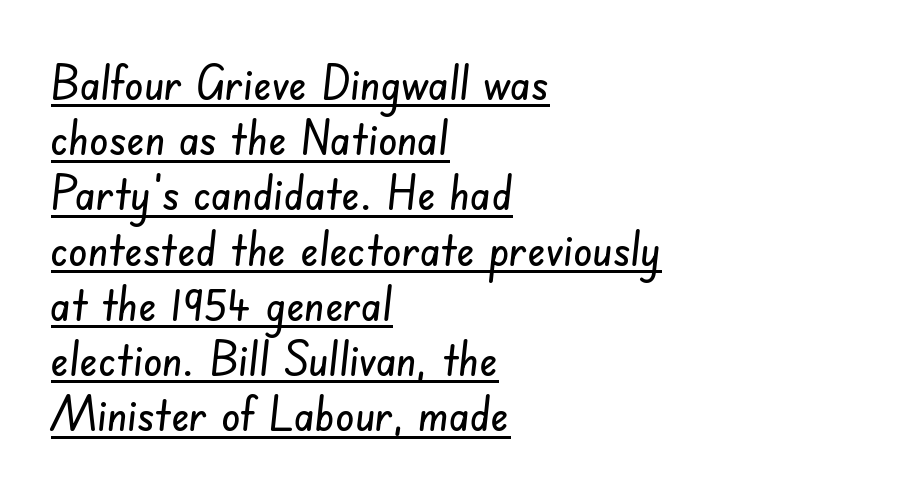
The type is set solid horizontally, with unmodified tracking. The compositor pushed each line to the left boundary. The font family rendered here belongs to the sans-serif group. How would I describe the line gaps? Narrow and economical. These characters rest on top of a visible drawn line. Here the designer chose a conventional face with non-uniform glyph widths.
